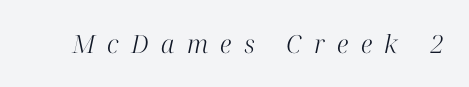
{"italic": "yes", "lean": "right", "slant_degrees": 12, "bold": "no", "underline": "no", "letter_spacing": "wide", "letter_spacing_em": 0.5, "glyph_px": 25}
